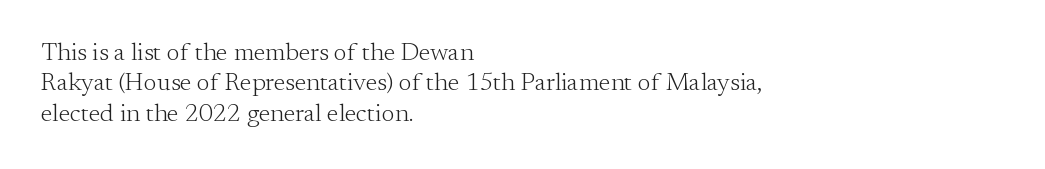
Nope, not italic — everything's standing straight. Only glyphs here, with clear space below each row. Leftover space on each line is placed entirely after the last word. The gaps between neighbouring characters are ordinary and unremarkable. A light-to-regular cut is what we see here.
